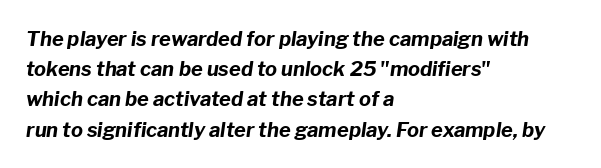
Leading matches the norm, producing a regular column. Inter-character spacing is left at the font's built-in metrics. The passage shown leans; its letterforms are oblique. Underlining? Definitely not there. You'd pick this weight for a headline — it's a proper bold.
